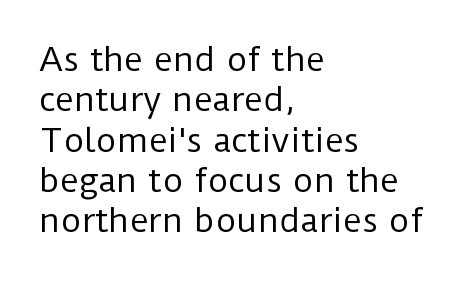
This is the regular roman posture of the typeface. Leading matches the norm, producing a regular column. Caption: multi-line text, flush left, ragged right. A typesetter would call this proportional, since set widths differ per character. Heaviness? Minimal to ordinary, like unemphasized prose.
